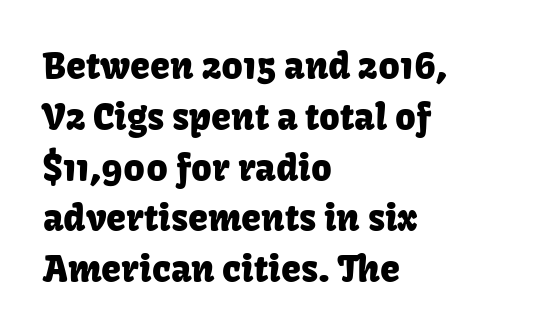
{"serif": "no", "italic": "no", "width": "normal", "stroke_contrast": "low", "x_height": "medium", "monospaced": "no", "underline": "no", "align": "left", "line_spacing": "normal", "line_spacing_ratio": 1.41, "letter_spacing": "normal", "letter_spacing_em": 0.0, "glyph_px": 36}
